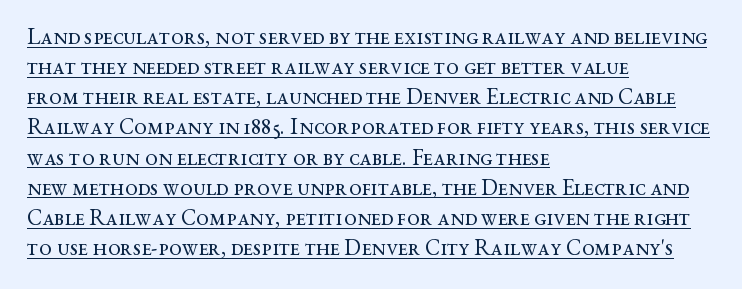
Q: Is the text bold? A: No.
Q: Is the text italic (slanted)? A: No, it is upright.
Q: Is the text underlined? A: Yes.
Q: How is the paragraph aligned? A: Left-aligned.
Q: Is the spacing between letters normal or unusually wide? A: Normal.
Q: Is the spacing between lines tight, normal or loose? A: Normal.
